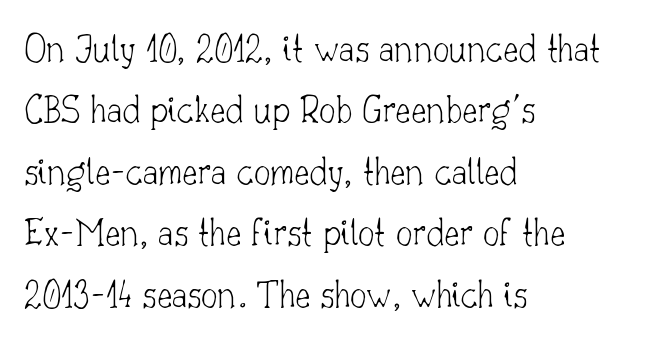
The image shows 41 px thin serif type, upright; set left-aligned, normal line spacing (1.5x), normal letter spacing, not underlined; low stroke contrast and a small x-height.
